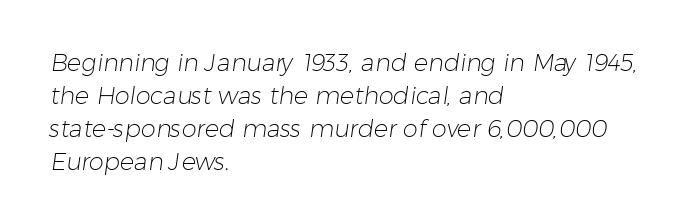
The image shows 24 px text type; set left-aligned, normal line spacing (1.37x), normal letter spacing, not underlined.
